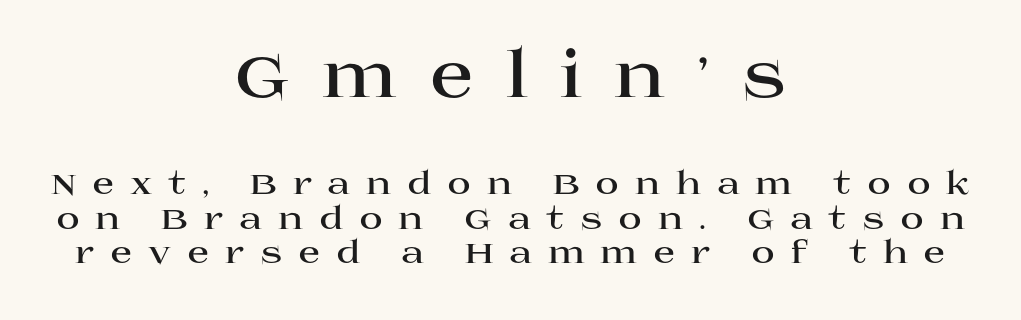
Each letter's strokes conclude with small projecting serifs. The tracking reads as deliberately expanded to a designer's eye. The passage shown is typed in a proportional face where columns would drift. These lines huddle together more closely than default settings would place them. Has an underline been added? It has not. You'd pick this weight for a headline — it's a proper bold.
